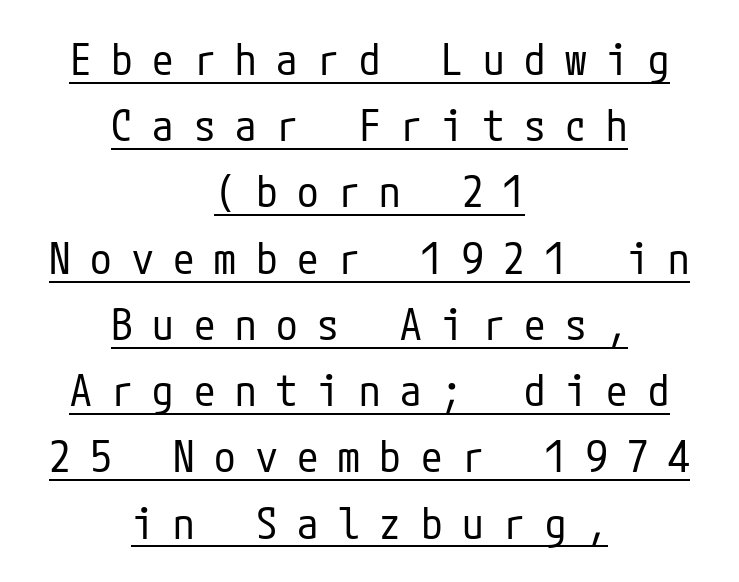
Q: Is the text bold? A: No.
Q: Is the text italic (slanted)? A: No, it is upright.
Q: Is the typeface a serif or a sans-serif typeface? A: Sans-serif.
Q: Is the text underlined? A: Yes.
Q: How is the paragraph aligned? A: Centered.
Q: Is the spacing between letters normal or unusually wide? A: Unusually wide.
Q: Is the spacing between lines tight, normal or loose? A: Normal.
Q: Width (condensed, normal, or wide)? A: Condensed.
Q: Stroke contrast? A: Low.
Q: x-height? A: Medium.
